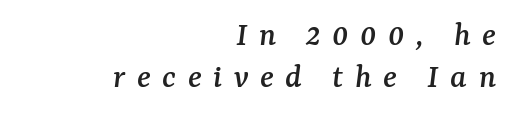
Words appear elongated and porous because spacing is wide. The foot of each line stays bare and open. When letters slant like this, we call the style italic. Think of a printed novel: that variable character pitch is what you see here. Font category for this specimen: serif.
